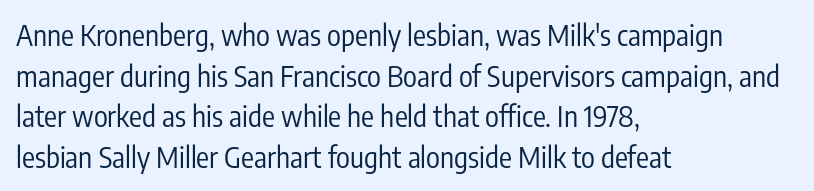
Q: Is the text bold? A: No.
Q: Is the text italic (slanted)? A: No, it is upright.
Q: Is the typeface a serif or a sans-serif typeface? A: Sans-serif.
Q: Is the text underlined? A: No.
Q: How is the paragraph aligned? A: Left-aligned.
Q: Is the spacing between letters normal or unusually wide? A: Normal.
Q: Is the spacing between lines tight, normal or loose? A: Normal.
Q: Width (condensed, normal, or wide)? A: Condensed.
Q: Stroke contrast? A: Low.
Q: x-height? A: Medium.
Q: Monospaced? A: No.
